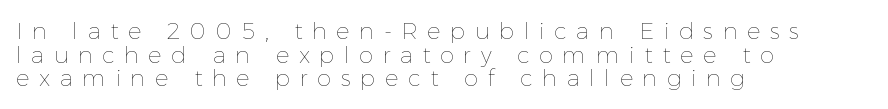
The image shows 23 px text type, upright; set left-aligned, tight line spacing (1.03x), unusually wide letter spacing (+0.41 em), not underlined.
